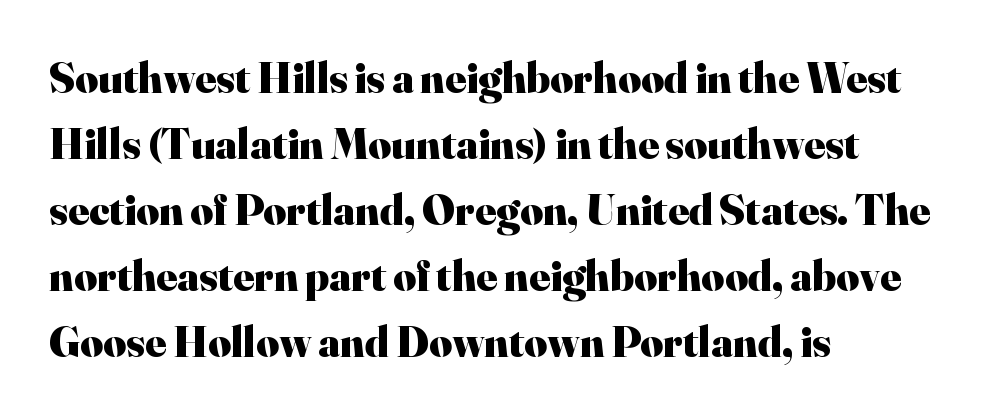
The glyphs in this specimen are seriffed. Rendered with straight, roman letterforms. The compositor pushed each line to the left boundary. The typesetting leans heavy: a genuine bold.
